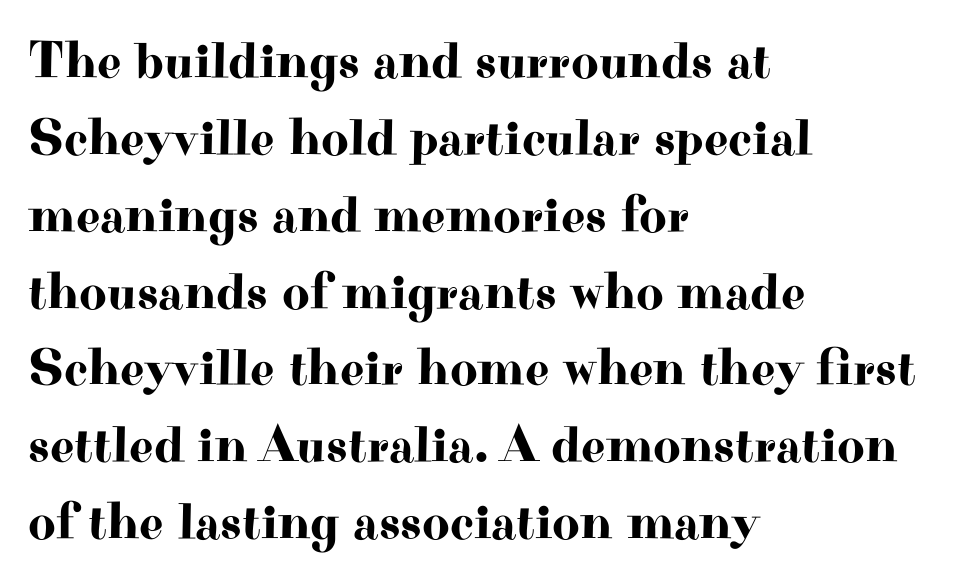
Regarding leading, the lines here are spaced in the standard way. The letters advance in unequal steps, a hallmark of proportional type. The type is set solid horizontally, with unmodified tracking. Words float on clear page, feet unadorned. No italicization has been applied; the sample stays upright. Typeset ragged right — the left edge is the straight one.
